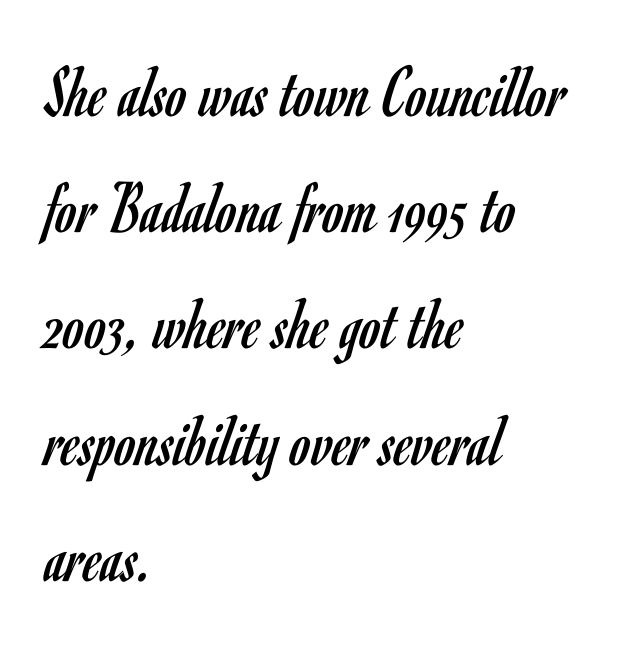
The face used here is proportionally spaced, like ordinary book or web type. Honestly, the letter spacing is just normal — you wouldn't notice it. Caption: multi-line text, flush left, ragged right. The face used here is a sans, in the tradition of grotesques and geometrics. Normally led — the rows are evenly, conventionally spaced.
